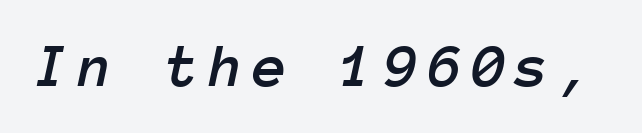
{"italic": "yes", "lean": "right", "slant_degrees": 12, "width": "normal", "stroke_contrast": "low", "x_height": "medium", "monospaced": "yes", "underline": "no", "glyph_px": 62}
